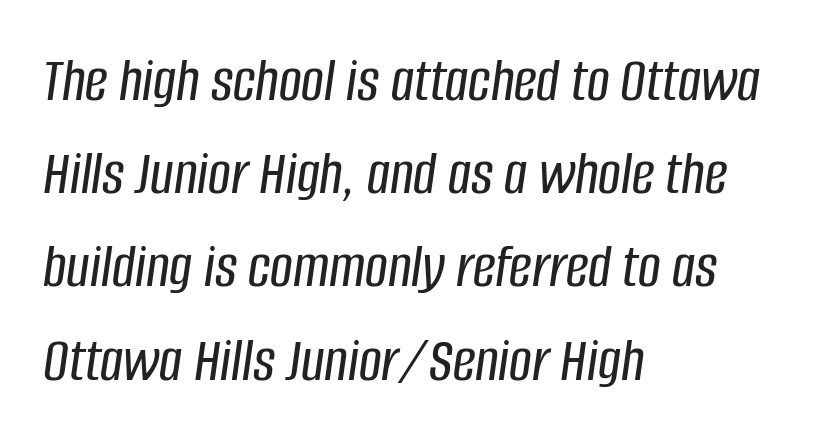
Normally led — the rows are evenly, conventionally spaced. Caption: standard tracking, unaltered. There's an unmistakable incline to the writing here. Do the characters align in a grid? No, the font is proportional. Glance below the letters and you will spot only blank space. This sample is left-justified, so line endings fall wherever the words run out.
